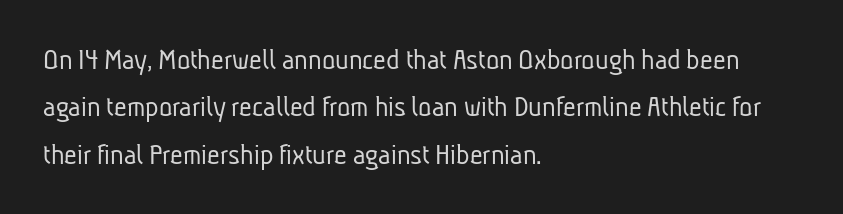
{"serif": "no", "bold": "no", "weight": "light", "width": "condensed", "stroke_contrast": "low", "x_height": "medium", "monospaced": "no", "underline": "no", "align": "left", "line_spacing": "normal", "line_spacing_ratio": 1.53, "letter_spacing": "normal", "letter_spacing_em": 0.0, "glyph_px": 31}
